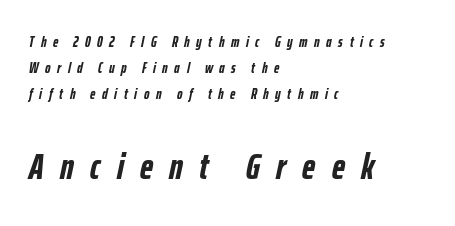
The image shows 37 px semibold, condensed type, italic (leaning right); set left-aligned, line spacing 1.75x, unusually wide letter spacing (+0.44 em), not underlined; the second (bottom) block is 2.47x larger; low stroke contrast and a medium x-height.
